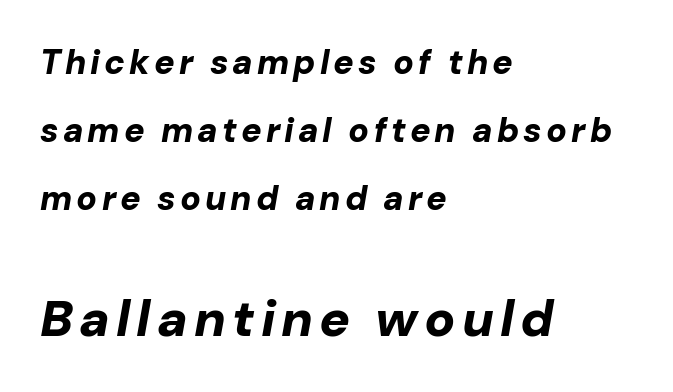
{"italic": "yes", "lean": "right", "slant_degrees": 10, "bold": "yes", "weight": "bold", "width": "normal", "stroke_contrast": "low", "x_height": "medium", "monospaced": "no", "underline": "no", "align": "left", "line_spacing": "loose", "line_spacing_ratio": 2.0, "larger_block": "second", "size_ratio": 1.5, "glyph_px": 51}
